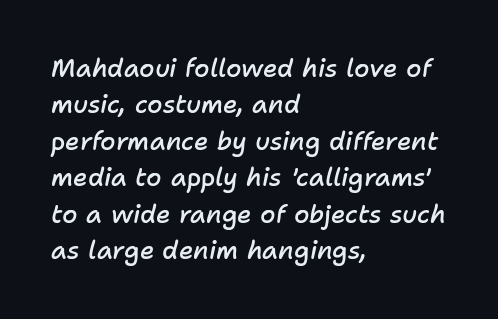
{"italic": "yes", "lean": "right", "slant_degrees": 11, "bold": "semi", "underline": "no", "align": "left", "line_spacing": "normal", "line_spacing_ratio": 1.46, "letter_spacing": "normal", "letter_spacing_em": 0.0, "glyph_px": 25}
